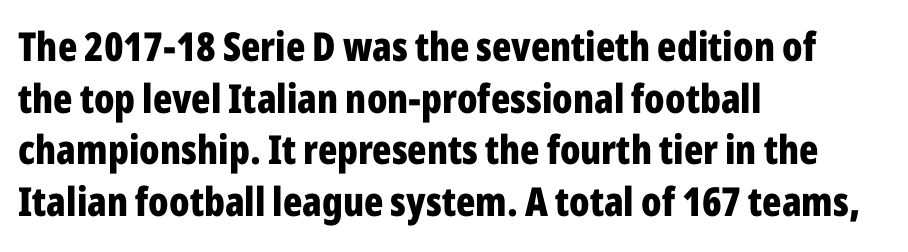
Just letters on the line, the space beneath them empty. In CSS terms this would be text-align: left. This is sans-serif lettering, the kind often seen on screens and signage. Is the letter spacing exaggerated? No — it looks like the ordinary default.
